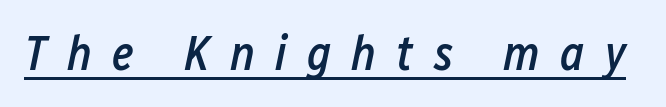
The letters are slanted; this is an italic face. The glyphs are accompanied by a horizontal stroke just below them. You could not count columns in this text — the font is proportionally spaced. There is plenty of visible air inserted between adjacent glyphs. Bold? Not quite — semibold, heavier than regular but stopping short.
